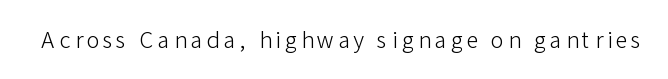
Q: Is the text bold? A: No.
Q: Is the text italic (slanted)? A: No, it is upright.
Q: Is the text underlined? A: No.
